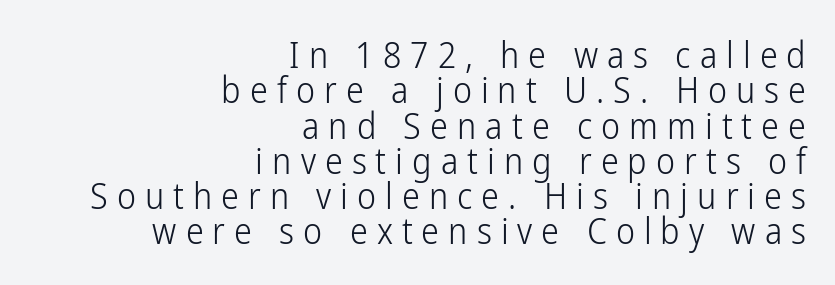
{"serif": "no", "italic": "no", "bold": "no", "weight": "light", "width": "condensed", "stroke_contrast": "low", "x_height": "medium", "monospaced": "no", "underline": "no", "align": "right", "line_spacing": "tight", "line_spacing_ratio": 0.98, "letter_spacing": "wide", "letter_spacing_em": 0.25, "glyph_px": 36}
